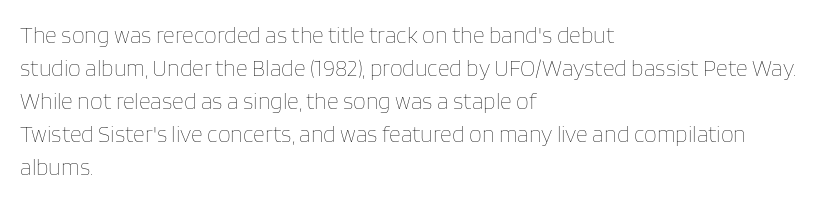
Q: Is the text bold? A: No.
Q: Is the text italic (slanted)? A: No, it is upright.
Q: Is the text underlined? A: No.
Q: How is the paragraph aligned? A: Left-aligned.
Q: Is the spacing between letters normal or unusually wide? A: Normal.
Q: Is the spacing between lines tight, normal or loose? A: Normal.
